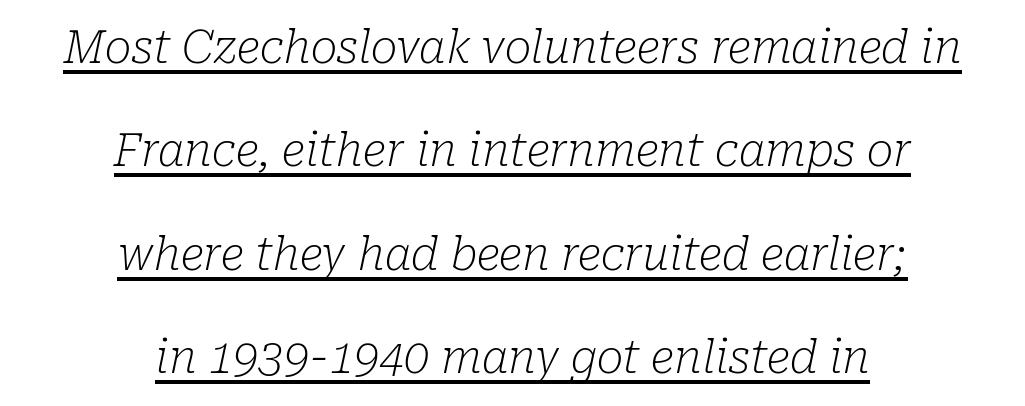
The image shows 45 px light serif type, italic (leaning right); set centered, loose line spacing (2.3x), normal letter spacing, underlined; low stroke contrast and a medium x-height.
